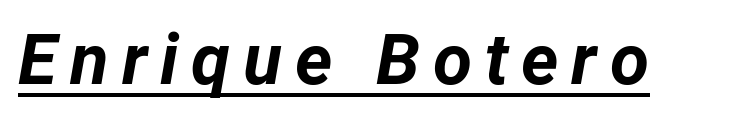
The image shows 71 px bold type, italic (leaning right); set underlined; low stroke contrast and a medium x-height.
